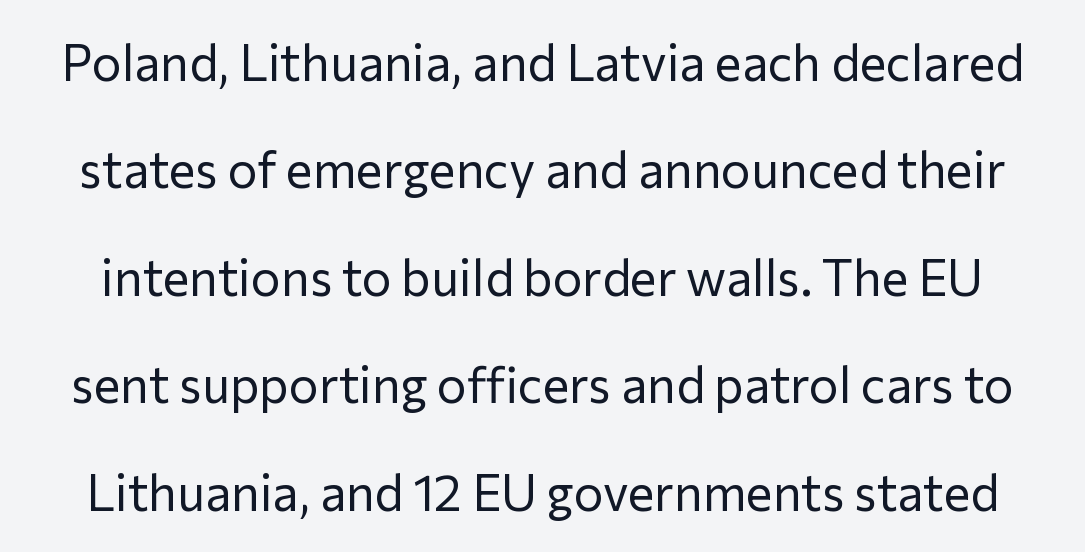
Weight: in the light-to-regular range. No extra tracking has been applied to these lines. The passage shown is not underscored anywhere. Varying glyph widths throughout — classic text-font behaviour. The letters stand straight up with perfectly vertical stems. The vertical gap from one line to the next is large.
